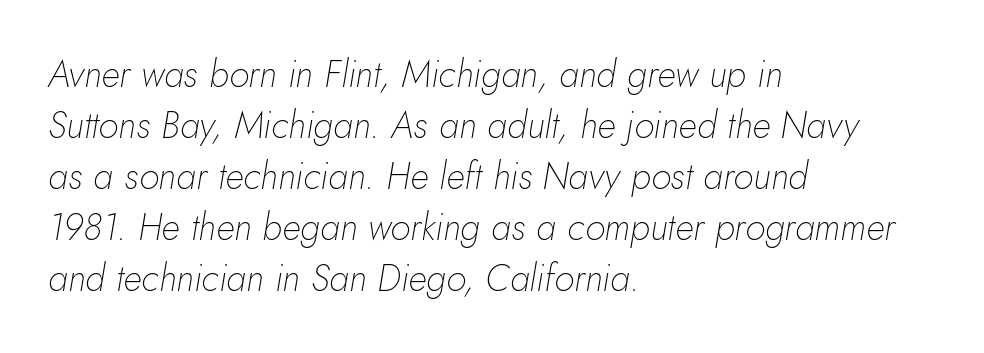
Q: Is the text bold? A: No.
Q: Is the text italic (slanted)? A: Yes, it leans right by about 10 degrees.
Q: Is the text underlined? A: No.
Q: How is the paragraph aligned? A: Left-aligned.
Q: Is the spacing between letters normal or unusually wide? A: Normal.
Q: Is the spacing between lines tight, normal or loose? A: Normal.
Q: Width (condensed, normal, or wide)? A: Normal.
Q: Stroke contrast? A: Low.
Q: x-height? A: Small.
Q: Monospaced? A: No.
